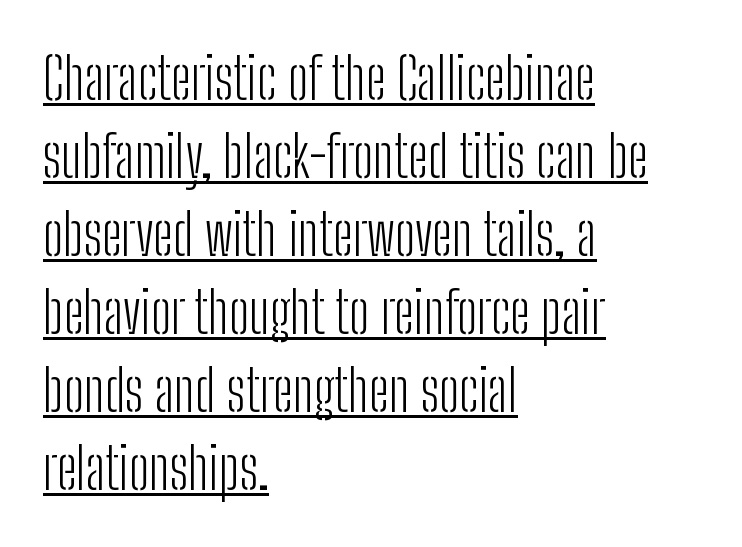
{"serif": "no", "italic": "no", "bold": "no", "weight": "light", "width": "condensed", "stroke_contrast": "low", "x_height": "medium", "monospaced": "no", "underline": "yes", "align": "left", "line_spacing": "normal", "line_spacing_ratio": 1.37, "letter_spacing": "normal", "letter_spacing_em": 0.0, "glyph_px": 57}
